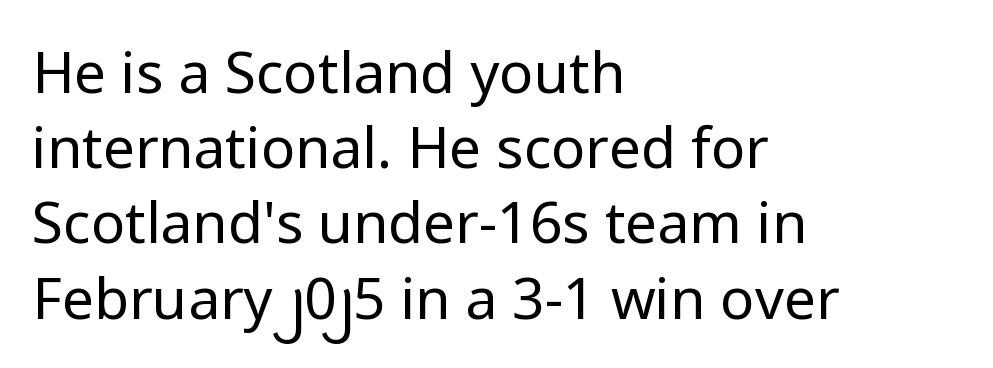
{"serif": "no", "italic": "no", "bold": "no", "weight": "regular", "width": "normal", "stroke_contrast": "low", "x_height": "medium", "monospaced": "no", "underline": "no", "align": "left", "line_spacing": "normal", "line_spacing_ratio": 1.32, "letter_spacing": "normal", "letter_spacing_em": 0.0, "glyph_px": 57}
